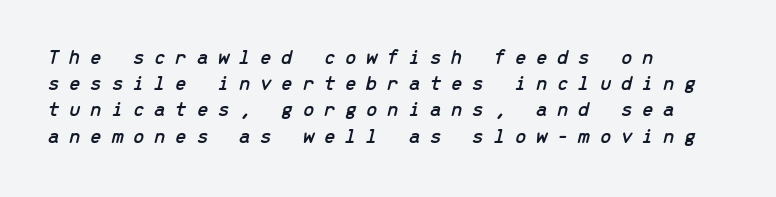
An italicized treatment has been applied to the whole sample. Clear beneath every line of the passage. Vertical spacing — default. Horizontally, the lines are justified to the leading edge only. Spacing between characters has been opened up far beyond the box default.
